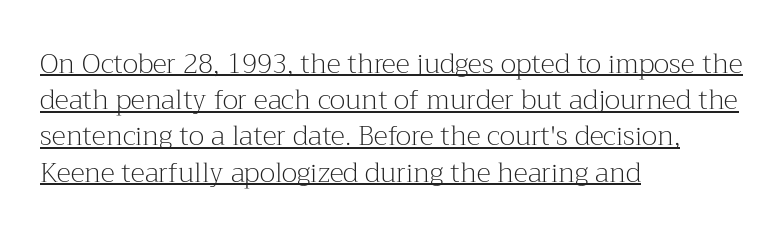
{"italic": "no", "bold": "no", "underline": "yes", "align": "left", "line_spacing": "normal", "line_spacing_ratio": 1.34, "letter_spacing": "normal", "letter_spacing_em": 0.0, "glyph_px": 27}
